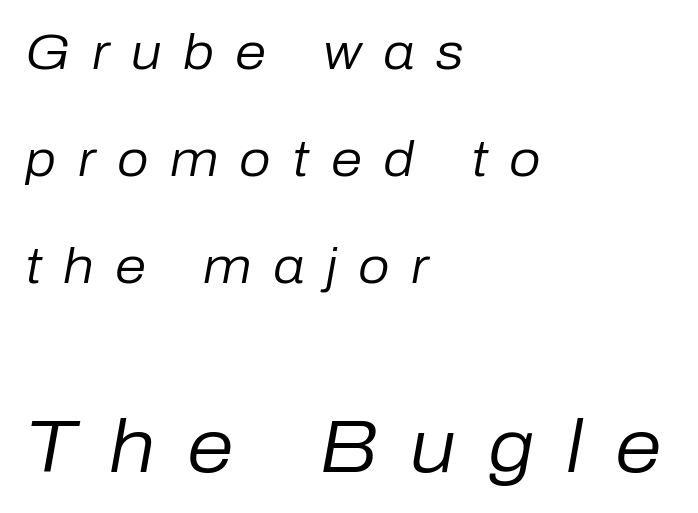
Q: Is the text bold? A: No.
Q: Is the text italic (slanted)? A: Yes, it leans right by about 10 degrees.
Q: Is the text underlined? A: No.
Q: How is the paragraph aligned? A: Left-aligned.
Q: Is the spacing between letters normal or unusually wide? A: Unusually wide.
Q: Is the spacing between lines tight, normal or loose? A: Loose.
Q: Which block of text is set in a larger size, the first (top) or the second (bottom)? A: The second (bottom) one.
Q: Width (condensed, normal, or wide)? A: Normal.
Q: Stroke contrast? A: Low.
Q: x-height? A: Medium.
Q: Monospaced? A: No.
